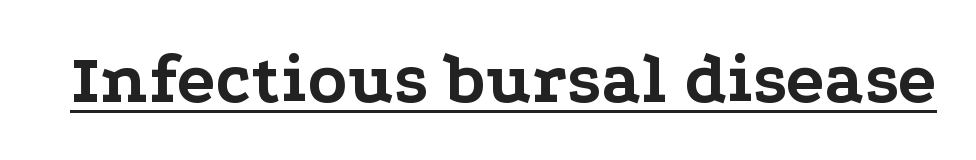
The image shows 72 px bold, wide serif type, upright; set normal letter spacing, underlined; low stroke contrast and a medium x-height.
